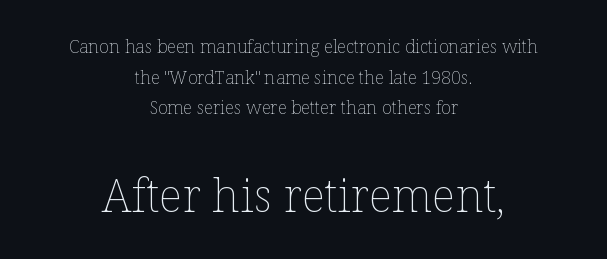
Q: Is the text bold? A: No.
Q: Is the text italic (slanted)? A: No, it is upright.
Q: Is the text underlined? A: No.
Q: How is the paragraph aligned? A: Centered.
Q: Is the spacing between letters normal or unusually wide? A: Normal.
Q: Is the spacing between lines tight, normal or loose? A: Normal.
Q: Which block of text is set in a larger size, the first (top) or the second (bottom)? A: The second (bottom) one.
Q: Width (condensed, normal, or wide)? A: Normal.
Q: Stroke contrast? A: Low.
Q: x-height? A: Medium.
Q: Monospaced? A: No.
